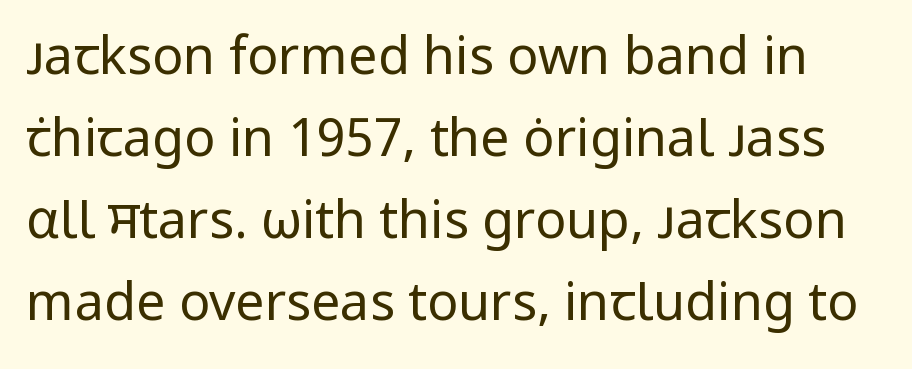
{"serif": "no", "italic": "no", "bold": "no", "weight": "regular", "width": "normal", "stroke_contrast": "low", "x_height": "medium", "monospaced": "no", "underline": "no", "line_spacing": "normal", "line_spacing_ratio": 1.58, "letter_spacing": "normal", "letter_spacing_em": 0.0, "glyph_px": 52}
